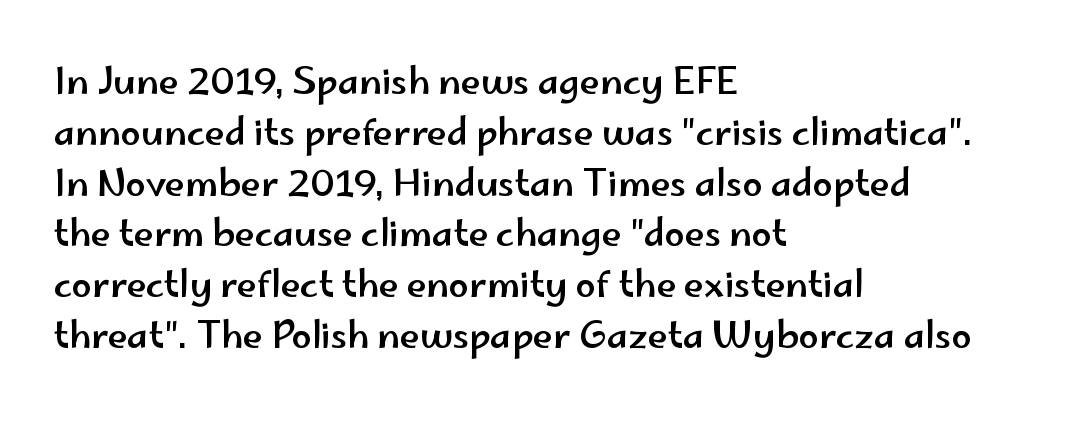
Looks like regular typesetting: each glyph gets only the width it needs. Does extra space separate the letters? No, they use regular spacing. A student would call this left alignment; a typographer would say flush left, rag right. Is this a sans? Yes — the strokes have no serifs. The lettering holds an erect, upright posture throughout.
